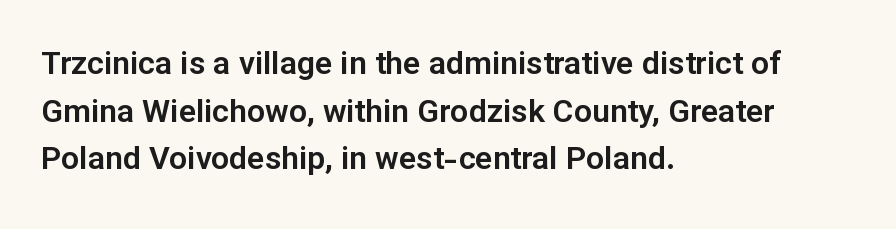
Ascenders rise straight up at ninety degrees. Horizontally, the lines are justified to the leading edge only. Interline gaps are of average width in this sample. Rule under the text: the space is simply empty. Nothing sits at the stroke ends, so this counts as sans-serif.
